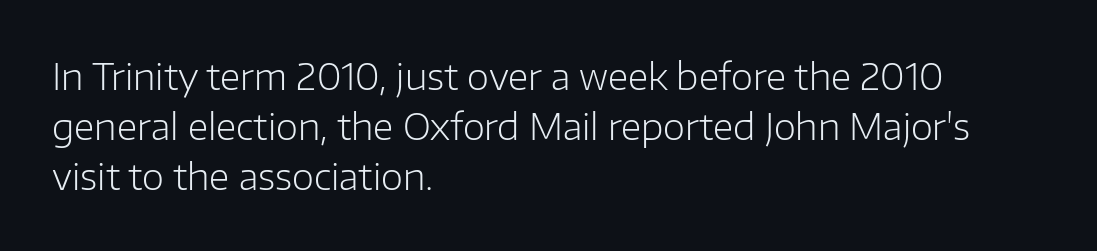
Q: Is the text bold? A: No.
Q: Is the text italic (slanted)? A: No, it is upright.
Q: Is the typeface a serif or a sans-serif typeface? A: Sans-serif.
Q: Is the text underlined? A: No.
Q: How is the paragraph aligned? A: Left-aligned.
Q: Is the spacing between letters normal or unusually wide? A: Normal.
Q: Is the spacing between lines tight, normal or loose? A: Normal.
Q: Width (condensed, normal, or wide)? A: Normal.
Q: Stroke contrast? A: Low.
Q: x-height? A: Medium.
Q: Monospaced? A: No.
